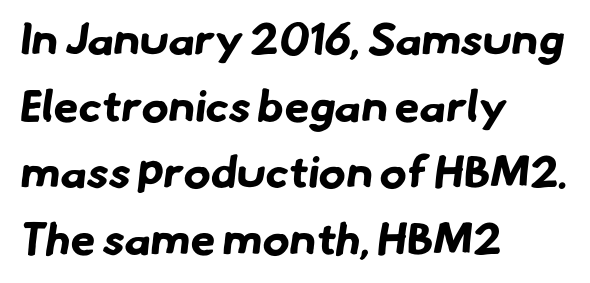
The image shows 45 px bold sans-serif type; set left-aligned, normal line spacing (1.48x), normal letter spacing, not underlined; low stroke contrast and a small x-height.
